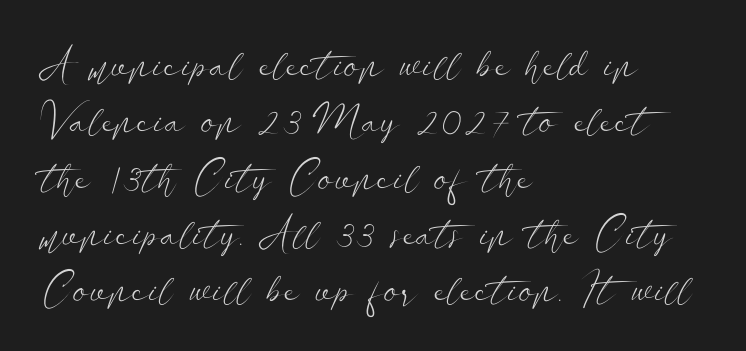
Unlike a traditional serif, this face leaves its strokes unadorned. These lines stack with their left ends in a neat column. Each row of text sits above clean, open space. The letterforms sit at book weight or below.
